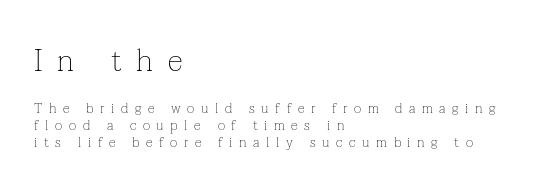
Of the two passages, the one on top uses the larger point size. What stands out about the letter spacing? Its width — letters are far apart. Bare-footed words on every line. Reading down the block, your eye returns to a fixed left position each line. The font's upright variant was chosen for this text. Is this a sans? No — the strokes have serifs.
